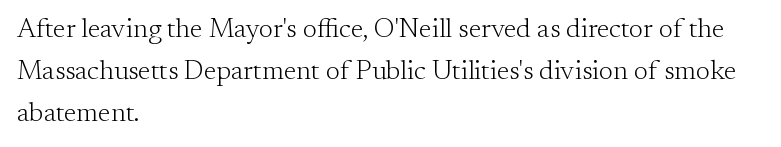
The image shows 27 px text type, upright; set left-aligned, normal line spacing (1.56x), normal letter spacing, not underlined.
